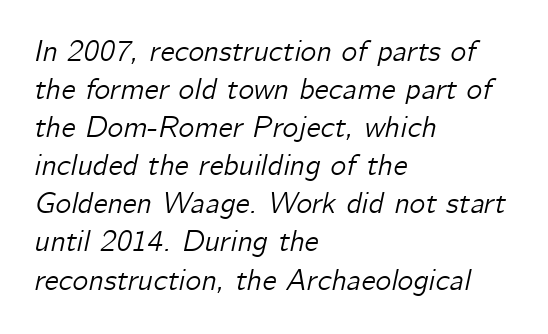
Q: Is the text italic (slanted)? A: Yes, it leans right by about 12 degrees.
Q: Is the text underlined? A: No.
Q: How is the paragraph aligned? A: Left-aligned.
Q: Is the spacing between letters normal or unusually wide? A: Normal.
Q: Is the spacing between lines tight, normal or loose? A: Normal.
Q: Width (condensed, normal, or wide)? A: Normal.
Q: Stroke contrast? A: Low.
Q: x-height? A: Medium.
Q: Monospaced? A: No.
